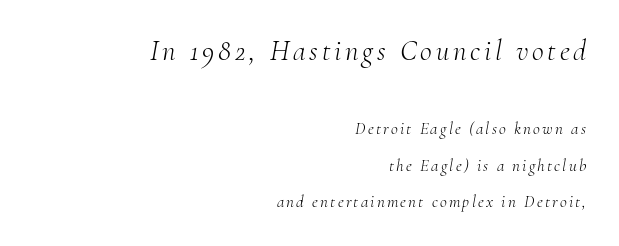
{"serif": "yes", "italic": "yes", "lean": "right", "slant_degrees": 10, "bold": "no", "weight": "light", "width": "normal", "stroke_contrast": "medium", "x_height": "small", "monospaced": "no", "underline": "no", "align": "right", "line_spacing": "loose", "line_spacing_ratio": 2.14, "larger_block": "first", "size_ratio": 1.71, "glyph_px": 29}
